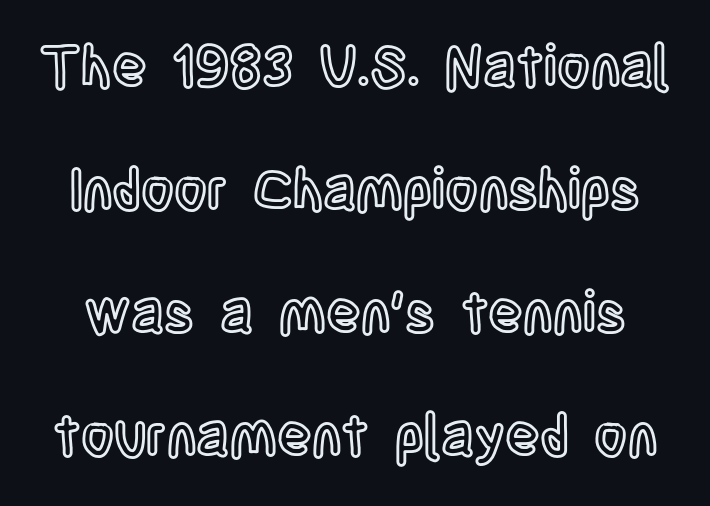
Q: Is the text italic (slanted)? A: No, it is upright.
Q: Is the text underlined? A: No.
Q: Is the spacing between letters normal or unusually wide? A: Normal.
Q: Is the spacing between lines tight, normal or loose? A: Loose.
Q: Width (condensed, normal, or wide)? A: Condensed.
Q: x-height? A: Large.
Q: Monospaced? A: No.
